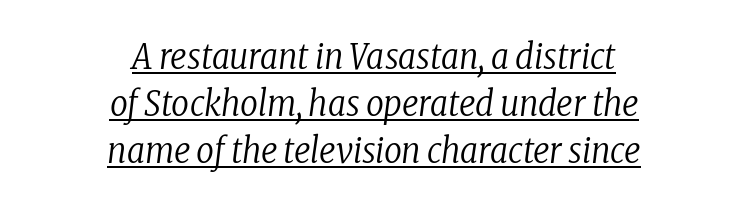
The rows are spaced the way most documents space them. Stroke thickness stays within the range of a standard reading face or lighter. This sample has the flowing, uneven cadence of proportional lettering. The rag falls on both sides of this text block equally. Between one letter and the next there's only the usual sliver of space. Characters are canted at an angle relative to the baseline's perpendicular.
